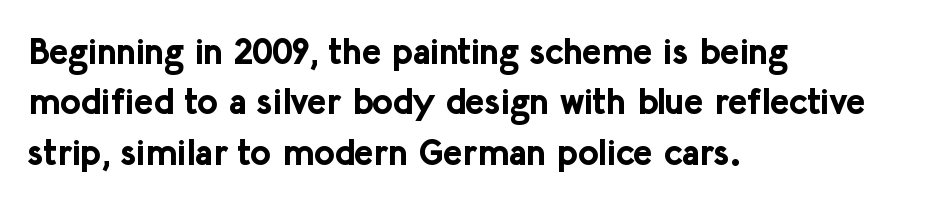
{"serif": "no", "italic": "no", "bold": "yes", "weight": "bold", "width": "normal", "stroke_contrast": "low", "x_height": "medium", "monospaced": "no", "underline": "no", "align": "left", "line_spacing": "normal", "line_spacing_ratio": 1.4, "letter_spacing": "normal", "letter_spacing_em": 0.0, "glyph_px": 36}
